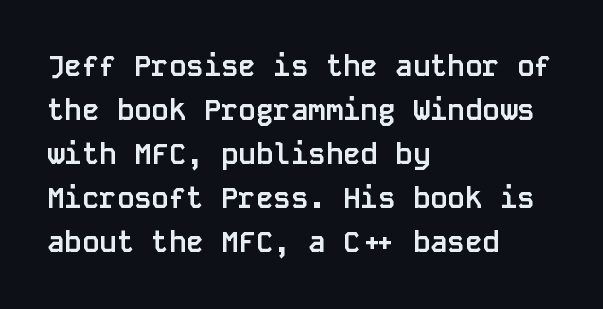
The image shows 29 px semibold sans-serif type, upright, monospaced; set left-aligned, normal line spacing (1.52x), normal letter spacing, not underlined; low stroke contrast and a large x-height.
